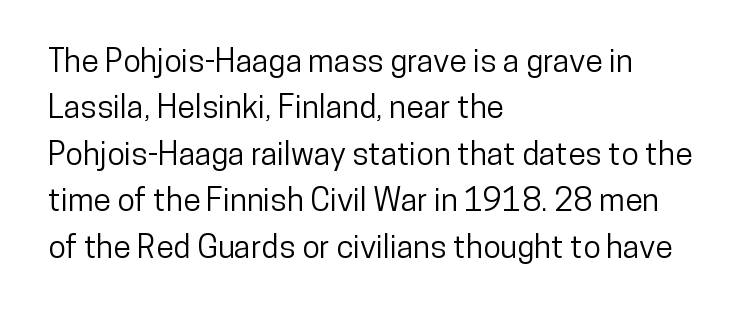
{"serif": "no", "italic": "no", "width": "condensed", "stroke_contrast": "low", "x_height": "medium", "monospaced": "no", "underline": "no", "align": "left", "line_spacing": "normal", "line_spacing_ratio": 1.45, "letter_spacing": "normal", "letter_spacing_em": 0.0, "glyph_px": 32}
